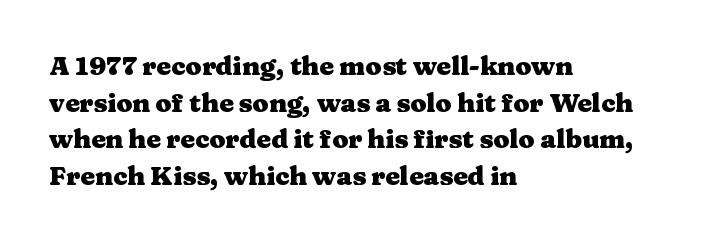
The image shows 26 px bold type, upright; set left-aligned, normal line spacing (1.41x), normal letter spacing, not underlined.
